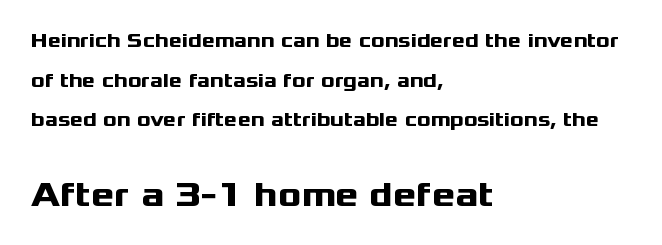
{"serif": "no", "italic": "no", "bold": "yes", "weight": "heavy", "width": "wide", "stroke_contrast": "medium", "x_height": "medium", "monospaced": "no", "underline": "no", "align": "left", "line_spacing": "loose", "line_spacing_ratio": 1.98, "letter_spacing": "normal", "letter_spacing_em": 0.0, "larger_block": "second", "size_ratio": 1.75, "glyph_px": 35}
